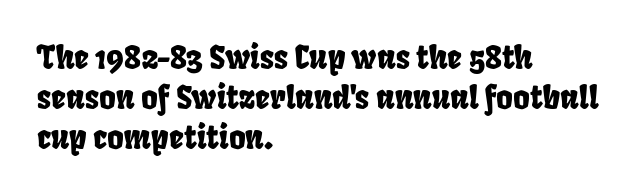
Q: Is the typeface a serif or a sans-serif typeface? A: Sans-serif.
Q: Is the text underlined? A: No.
Q: How is the paragraph aligned? A: Left-aligned.
Q: Is the spacing between letters normal or unusually wide? A: Normal.
Q: Is the spacing between lines tight, normal or loose? A: Normal.
Q: Width (condensed, normal, or wide)? A: Condensed.
Q: Stroke contrast? A: Low.
Q: x-height? A: Large.
Q: Monospaced? A: No.
